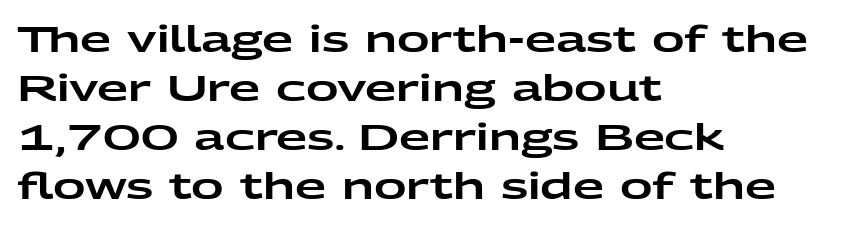
This rendering uses left alignment, leaving the right contour irregular. Between one letter and the next there's only the usual sliver of space. Is this a fixed-width face? No — the glyphs have proportional, varying widths. Each row of text sits above clean, open space. I'd call this a sans setting — the letters go barefoot. Posture: vertical.
